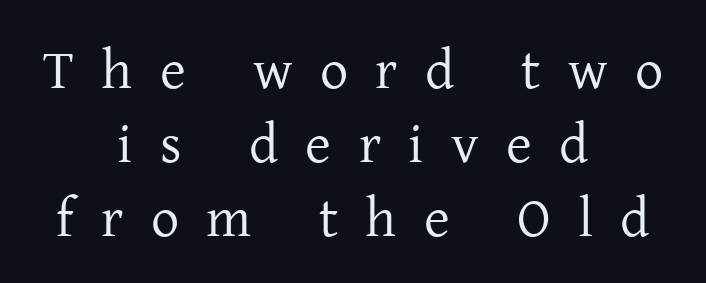
The image shows 56 px regular-weight serif type, upright; set centered, normal line spacing (1.32x), unusually wide letter spacing (+0.49 em), not underlined; low stroke contrast and a medium x-height.
